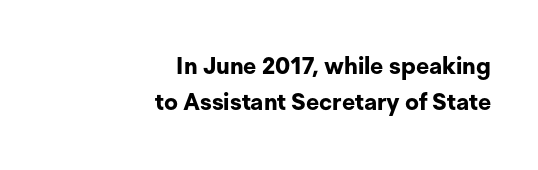
Compared with an ordinary text face, these strokes are far heavier — a full bold. Italic? Not at all — the glyphs are vertical. The ragged edge is on the left, which tells us the setting is flush right. Unmarked baselines from the first word to the last. The gaps between neighbouring characters are ordinary and unremarkable.
